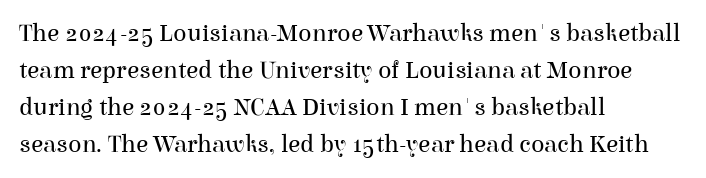
Q: Is the text bold? A: No.
Q: Is the text italic (slanted)? A: No, it is upright.
Q: Is the text underlined? A: No.
Q: How is the paragraph aligned? A: Left-aligned.
Q: Is the spacing between letters normal or unusually wide? A: Normal.
Q: Is the spacing between lines tight, normal or loose? A: Normal.
